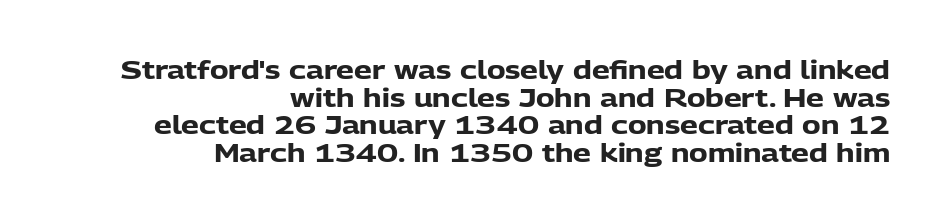
{"italic": "no", "bold": "yes", "underline": "no", "align": "right", "line_spacing": "tight", "line_spacing_ratio": 1.11, "letter_spacing": "normal", "letter_spacing_em": 0.0, "glyph_px": 25}
